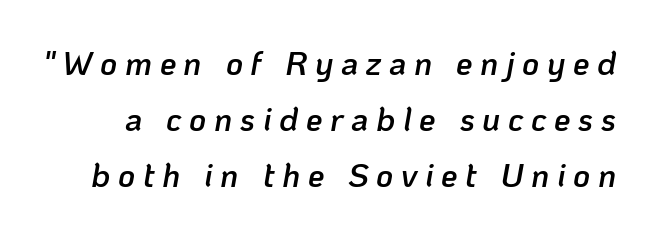
Q: Is the text bold? A: Semi-bold.
Q: Is the text italic (slanted)? A: Yes, it leans right by about 10 degrees.
Q: Is the text underlined? A: No.
Q: Is the spacing between letters normal or unusually wide? A: Unusually wide.
Q: Is the spacing between lines tight, normal or loose? A: Normal.
Q: Width (condensed, normal, or wide)? A: Normal.
Q: Stroke contrast? A: Low.
Q: x-height? A: Medium.
Q: Monospaced? A: No.
